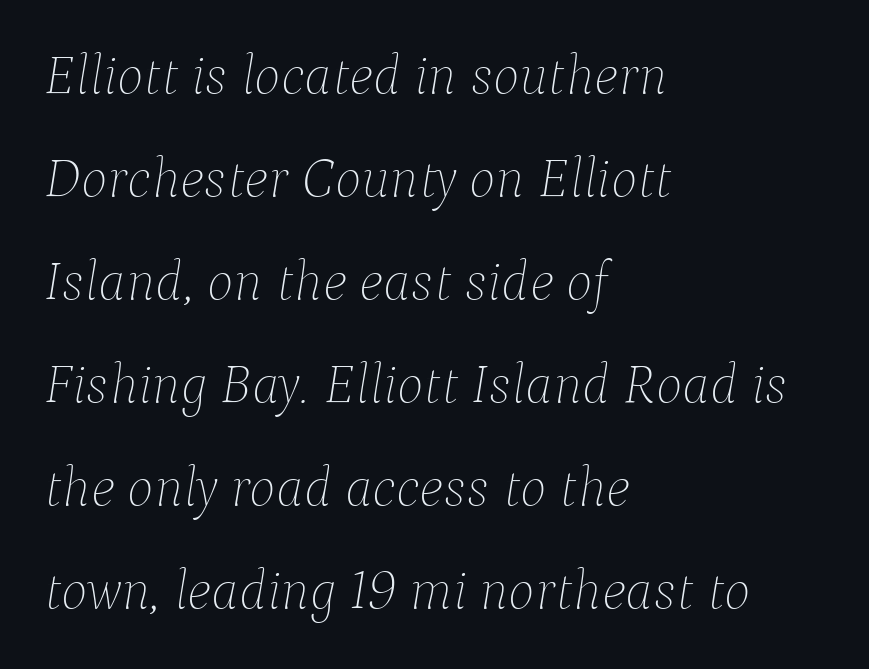
{"italic": "yes", "lean": "right", "slant_degrees": 9, "bold": "no", "weight": "thin", "width": "normal", "stroke_contrast": "low", "x_height": "medium", "monospaced": "no", "underline": "no", "align": "left", "line_spacing_ratio": 1.84, "letter_spacing": "normal", "letter_spacing_em": 0.0, "glyph_px": 56}
